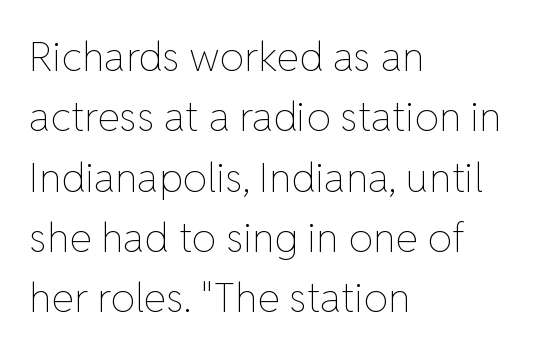
{"italic": "no", "bold": "no", "weight": "thin", "width": "normal", "stroke_contrast": "low", "x_height": "medium", "monospaced": "no", "underline": "no", "align": "left", "line_spacing": "normal", "line_spacing_ratio": 1.47, "letter_spacing": "normal", "letter_spacing_em": 0.0, "glyph_px": 41}
